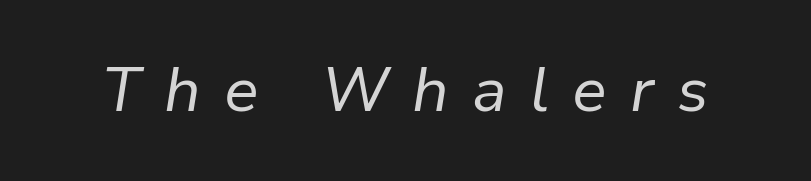
The image shows 62 px regular-weight type, italic (leaning right); set unusually wide letter spacing (+0.37 em), not underlined; low stroke contrast and a medium x-height.
